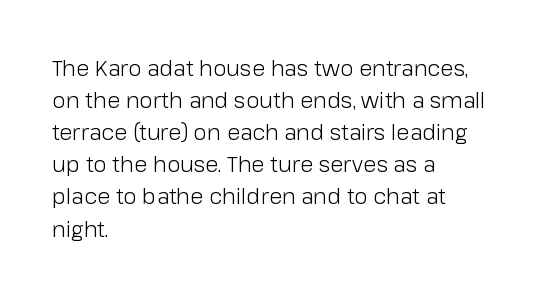
Q: Is the text bold? A: No.
Q: Is the text italic (slanted)? A: No, it is upright.
Q: Is the text underlined? A: No.
Q: How is the paragraph aligned? A: Left-aligned.
Q: Is the spacing between letters normal or unusually wide? A: Normal.
Q: Is the spacing between lines tight, normal or loose? A: Normal.
